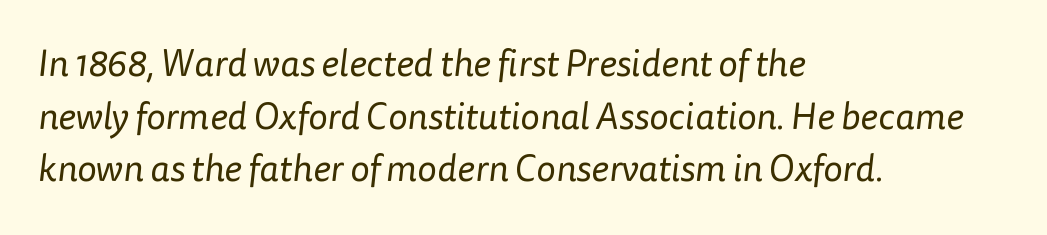
The image shows 37 px regular-weight sans-serif type; set left-aligned, normal line spacing (1.42x), normal letter spacing, not underlined; low stroke contrast and a medium x-height.
